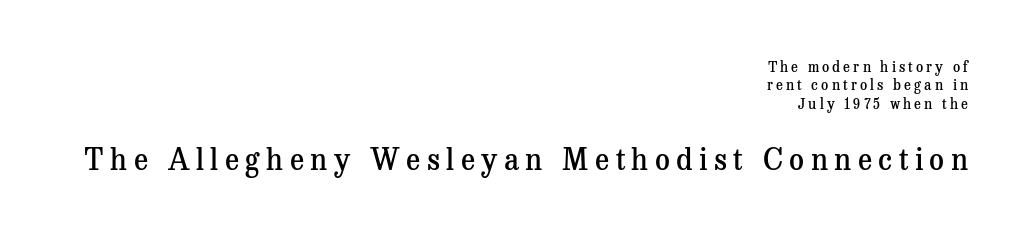
When letters stand straight like this, we call the style roman or upright. Just letters on the line, the space beneath them empty. Yep, those are serifs on the letters. The passage shown is semibold, sitting just below true bold. The leading is moderate, giving the passage an even texture.
